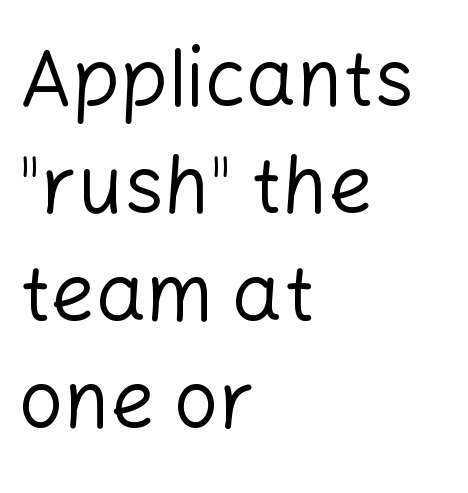
Evenly set lines give the paragraph a standard silhouette. Summary of weight: not heavy and not bold. Compared with typical body copy, the letter spacing here is the same. Nope, not italic — everything's standing straight. Glance below the letters and you will spot only blank space.
